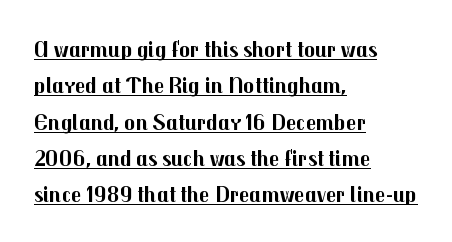
The image shows 23 px bold type, upright; set left-aligned, normal line spacing (1.58x), normal letter spacing, underlined.
